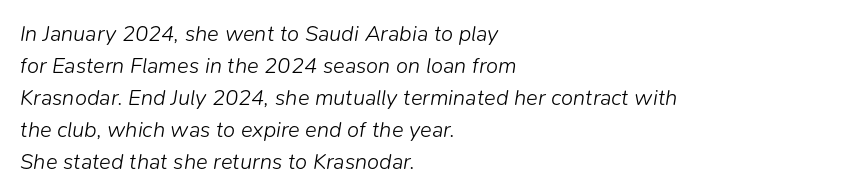
Typeset ragged right — the left edge is the straight one. Successive baselines arrive at the customary interval. Nobody touched the tracking dial on this one. Glance below the letters and you will spot only blank space. The strokes are not fattened; the text isn't bold.
